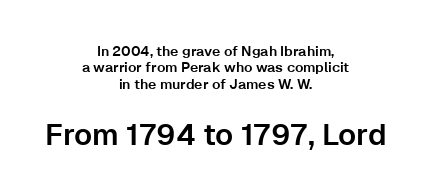
A typesetter would label this face a sans. The specimen omits any rule beneath the text block's lines. Compare the two chunks: the lower has the greater cap height. Here the designer chose a conventional face with non-uniform glyph widths. Caption: multi-line text, centered on the measure.
